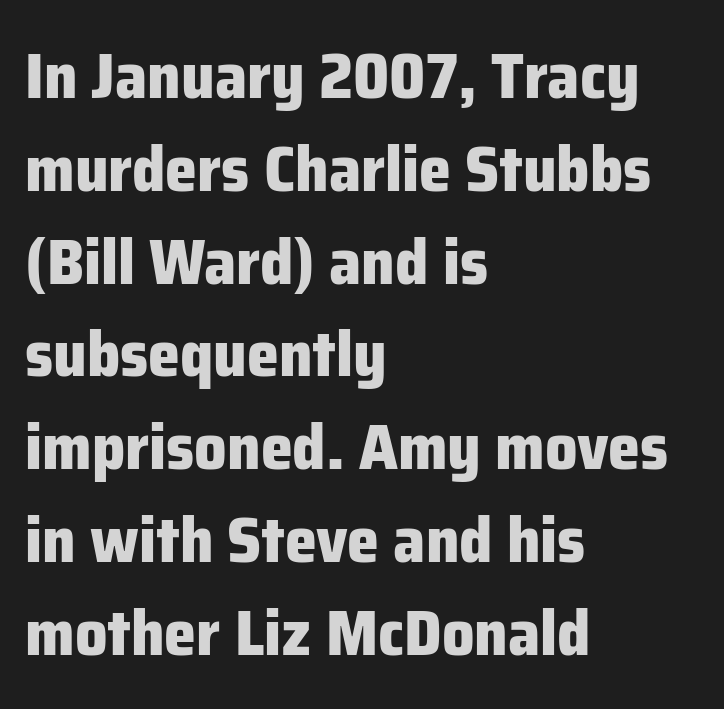
Q: Is the text bold? A: Yes.
Q: Is the text italic (slanted)? A: No, it is upright.
Q: Is the typeface a serif or a sans-serif typeface? A: Sans-serif.
Q: Is the text underlined? A: No.
Q: How is the paragraph aligned? A: Left-aligned.
Q: Is the spacing between letters normal or unusually wide? A: Normal.
Q: Is the spacing between lines tight, normal or loose? A: Normal.
Q: Width (condensed, normal, or wide)? A: Normal.
Q: Stroke contrast? A: Low.
Q: x-height? A: Medium.
Q: Monospaced? A: No.
